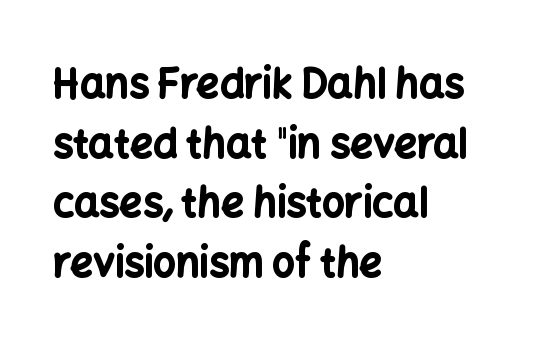
Q: Is the text bold? A: Yes.
Q: Is the text italic (slanted)? A: No, it is upright.
Q: Is the typeface a serif or a sans-serif typeface? A: Sans-serif.
Q: Is the text underlined? A: No.
Q: How is the paragraph aligned? A: Left-aligned.
Q: Is the spacing between letters normal or unusually wide? A: Normal.
Q: Is the spacing between lines tight, normal or loose? A: Normal.
Q: Width (condensed, normal, or wide)? A: Normal.
Q: Stroke contrast? A: Low.
Q: x-height? A: Medium.
Q: Monospaced? A: No.
